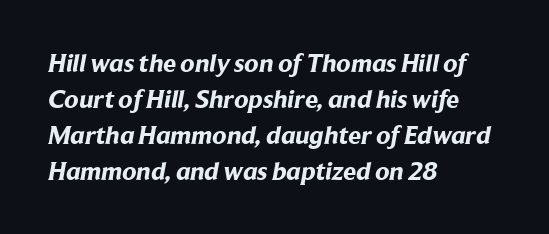
{"bold": "yes", "underline": "no", "align": "left", "line_spacing": "normal", "line_spacing_ratio": 1.39, "letter_spacing": "normal", "letter_spacing_em": 0.0, "glyph_px": 26}
